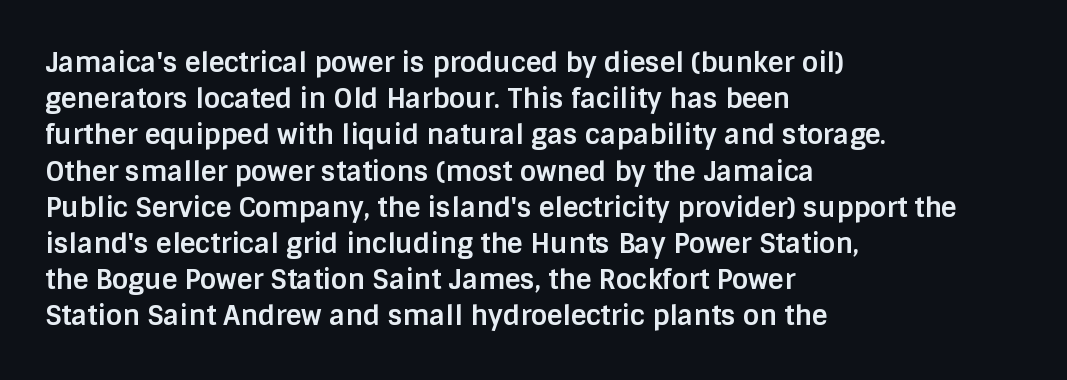
Does the weight exceed regular? Yes, all the way to bold. Inter-character spacing is left at the font's built-in metrics. If you drew a ruler down the left edge, every line would touch it. Only glyphs here, with clear space below each row. This sample keeps an unexceptional amount of space between lines.
